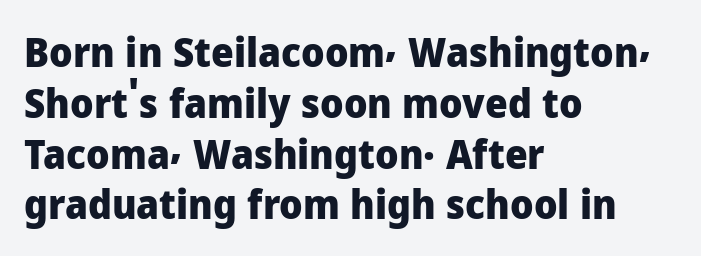
Typeset ragged right — the left edge is the straight one. How are the letters spaced? Ordinarily, with no added tracking. The glyphs are unaccompanied by any horizontal stroke below them. How heavy is the stroke? Heavy — this is a bold.
